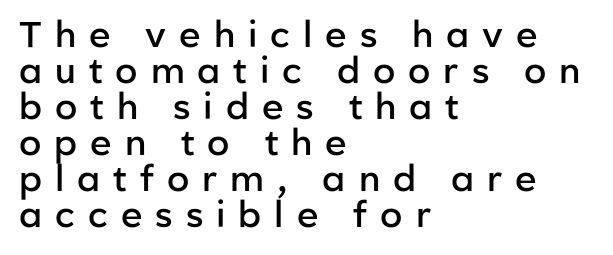
Every row of glyphs begins at an identical x-position on the left. Anything drawn beneath the words? Only blank space. The rendering uses a small line-height, squeezing the rows. To sum up the face: it is a sans, with no serifs. The letters stand upright; this is a roman face.
